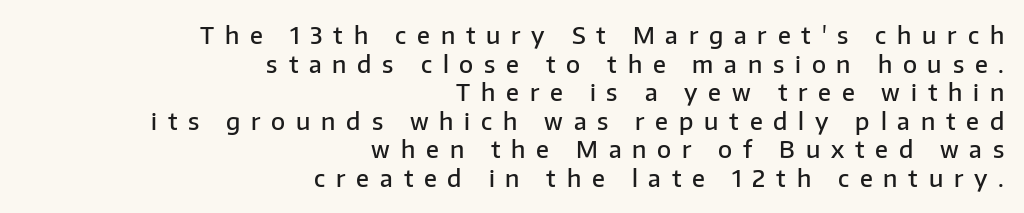
Posture: straight, roman, zero tilt. Reading down the block, your eye finds every line finishing at a fixed right position. The letters are spread apart with noticeably loose tracking. A bare baseline throughout the passage.
